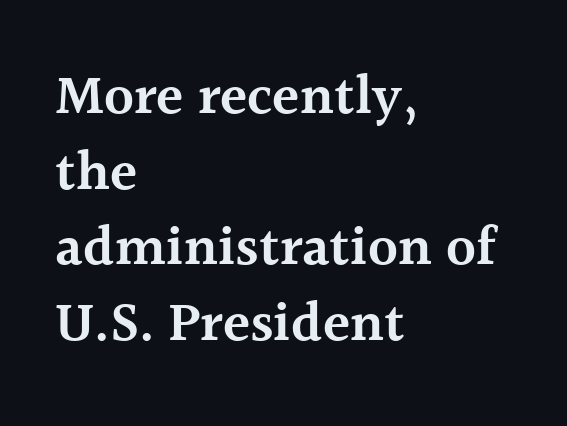
The image shows 56 px semibold serif type, upright; set left-aligned, normal line spacing (1.35x), normal letter spacing, not underlined; a medium x-height.
